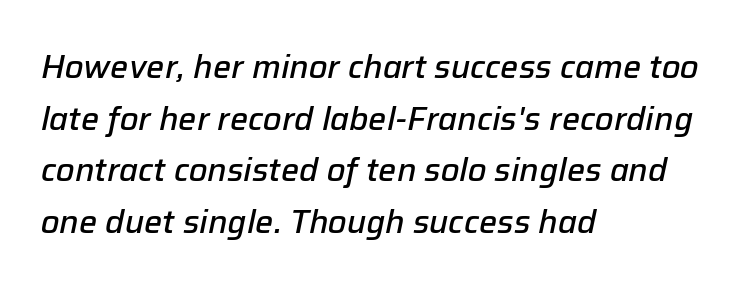
{"italic": "yes", "lean": "right", "slant_degrees": 12, "bold": "semi", "weight": "semibold", "width": "normal", "stroke_contrast": "low", "x_height": "medium", "monospaced": "no", "underline": "no", "align": "left", "line_spacing": "normal", "line_spacing_ratio": 1.61, "letter_spacing": "normal", "letter_spacing_em": 0.0, "glyph_px": 32}
